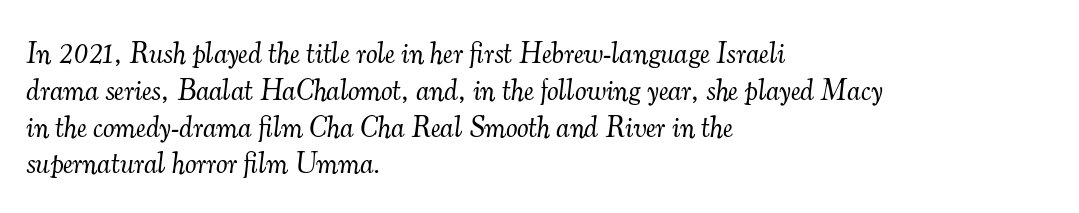
The image shows 29 px light serif type, italic (leaning right); set left-aligned, normal line spacing (1.27x), normal letter spacing, not underlined; medium stroke contrast and a small x-height.
